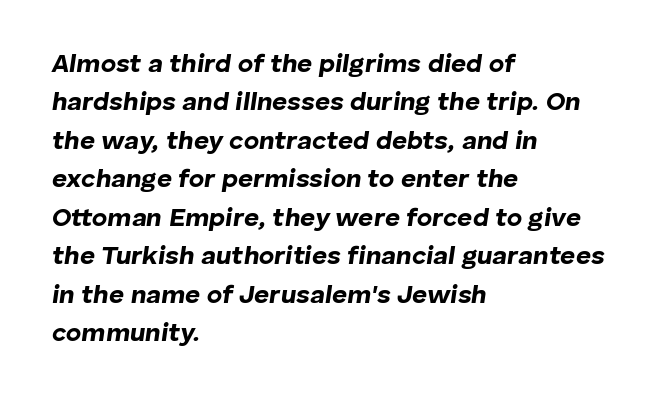
{"italic": "yes", "lean": "right", "slant_degrees": 8, "bold": "yes", "underline": "no", "align": "left", "line_spacing": "normal", "line_spacing_ratio": 1.48, "letter_spacing": "normal", "letter_spacing_em": 0.0, "glyph_px": 26}
